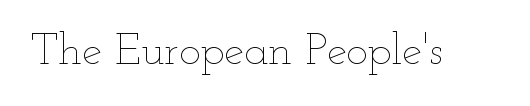
The image shows 45 px thin, wide type, upright; set normal letter spacing, not underlined; low stroke contrast and a small x-height.
